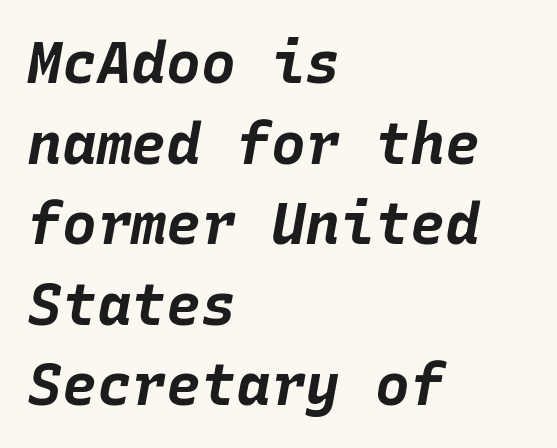
How are the letters spaced? Ordinarily, with no added tracking. Leading: standard. Would a proofreader flag this as italicized? Yes. The text block is weighted toward the left margin, trailing off unevenly rightward.
